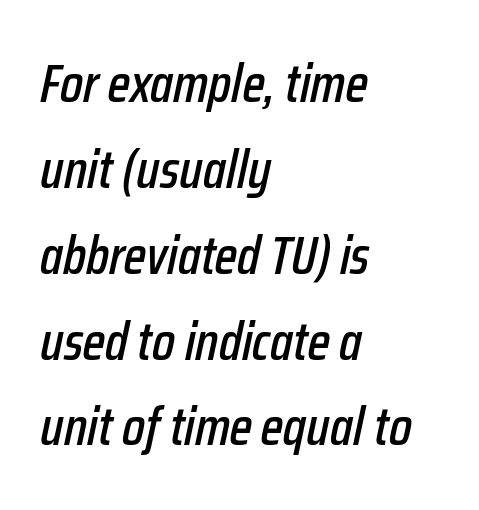
The paragraph has a hard left edge and a soft right edge. The rendering applies a slant to the glyphs. Has an underline been added? It has not. Students, observe: this is what conventionally led text looks like. Spacing verdict: proportional, widths tailored to each character.
